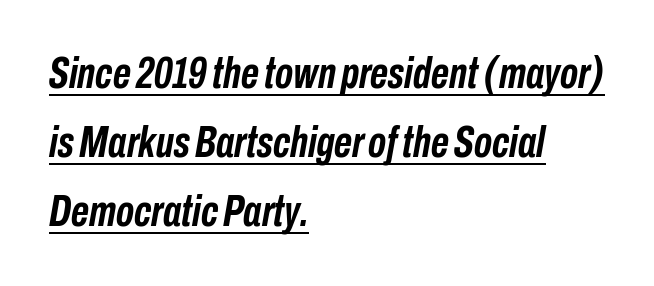
Q: Is the text bold? A: Yes.
Q: Is the text italic (slanted)? A: Yes, it leans right by about 10 degrees.
Q: Is the text underlined? A: Yes.
Q: How is the paragraph aligned? A: Left-aligned.
Q: Is the spacing between letters normal or unusually wide? A: Normal.
Q: Is the spacing between lines tight, normal or loose? A: Normal.
Q: Width (condensed, normal, or wide)? A: Condensed.
Q: Stroke contrast? A: Low.
Q: x-height? A: Medium.
Q: Monospaced? A: No.
